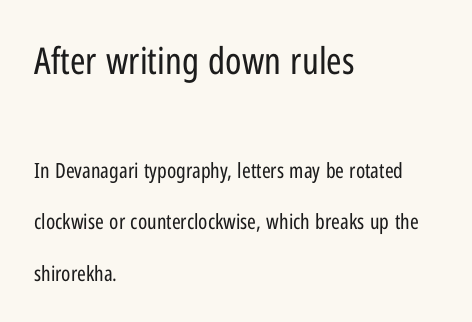
{"serif": "no", "italic": "no", "bold": "no", "weight": "regular", "width": "condensed", "stroke_contrast": "low", "x_height": "medium", "monospaced": "no", "underline": "no", "align": "left", "line_spacing": "loose", "line_spacing_ratio": 2.46, "letter_spacing": "normal", "letter_spacing_em": 0.0, "larger_block": "first", "size_ratio": 1.76, "glyph_px": 37}
